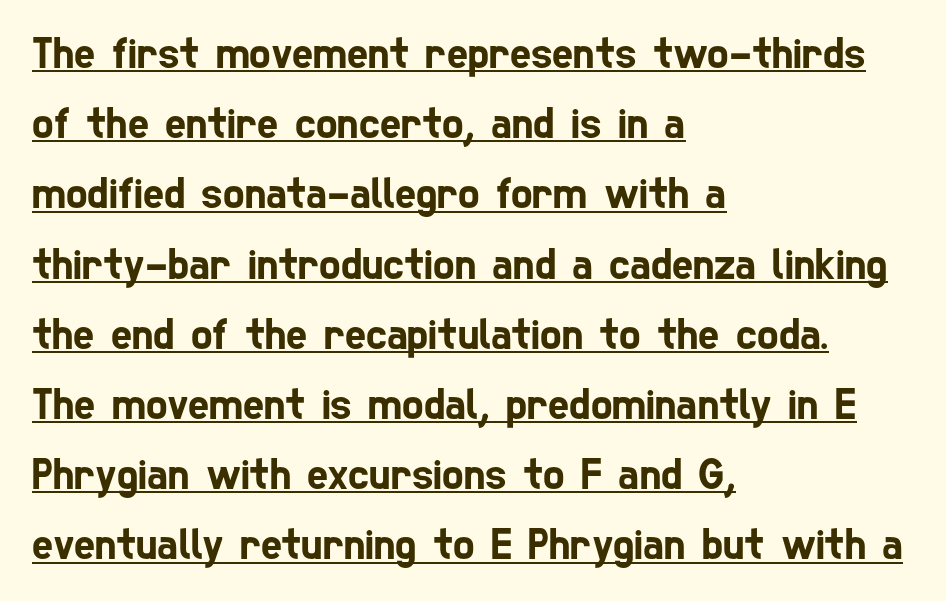
The line-height multiplier appears to be the usual default. The letterforms sit shoulder to shoulder at normal distance. I'd call this a sans setting — the letters go barefoot. Notice how the passage keeps a crisp vertical edge on the left only.
